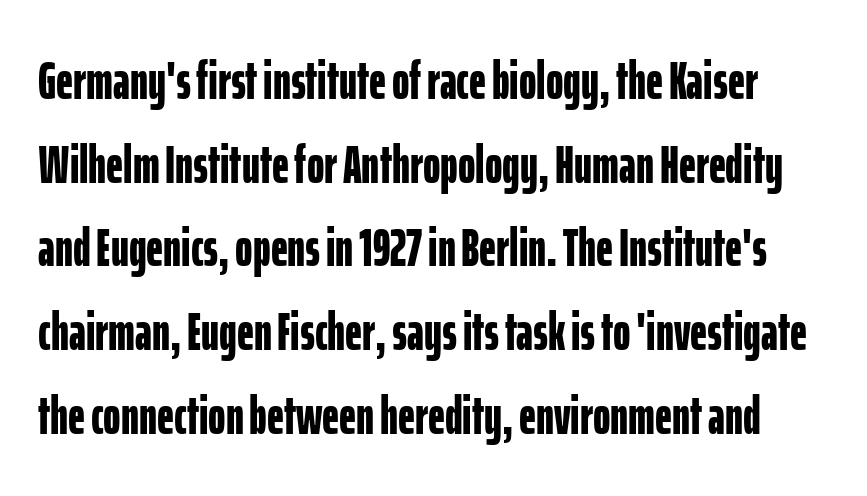
Q: Is the text bold? A: Yes.
Q: Is the text italic (slanted)? A: No, it is upright.
Q: Is the typeface a serif or a sans-serif typeface? A: Sans-serif.
Q: Is the text underlined? A: No.
Q: Is the spacing between letters normal or unusually wide? A: Normal.
Q: Is the spacing between lines tight, normal or loose? A: Normal.
Q: Width (condensed, normal, or wide)? A: Condensed.
Q: Stroke contrast? A: Low.
Q: x-height? A: Medium.
Q: Monospaced? A: No.
